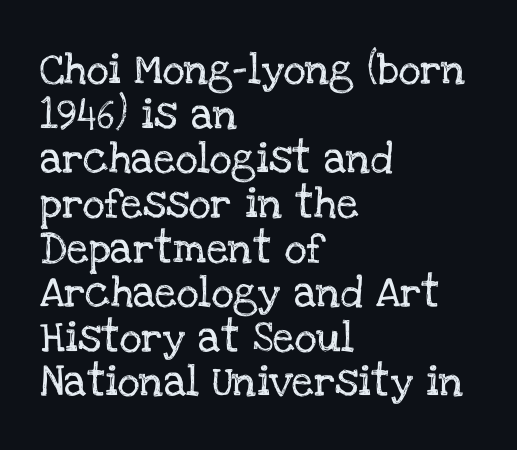
It's the straight-up-and-down kind of type. Descender tails drop into unmarked territory. How are the letters spaced? Ordinarily, with no added tracking. A normal amount of white space separates one row of letters from the next. This sample is left-justified, so line endings fall wherever the words run out. Here the designer chose a conventional face with non-uniform glyph widths.
